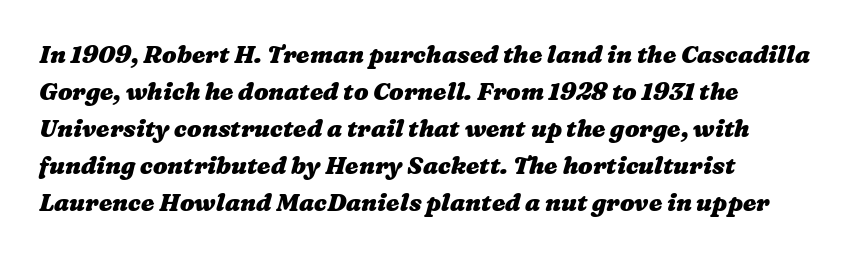
The image shows 24 px bold type; set left-aligned, normal line spacing (1.54x), normal letter spacing, not underlined.
